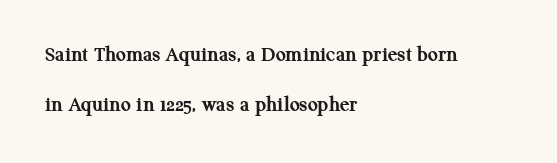
{"italic": "no", "bold": "yes", "underline": "no", "align": "left", "line_spacing": "loose", "line_spacing_ratio": 2.29, "letter_spacing": "normal", "letter_spacing_em": 0.0, "glyph_px": 22}
